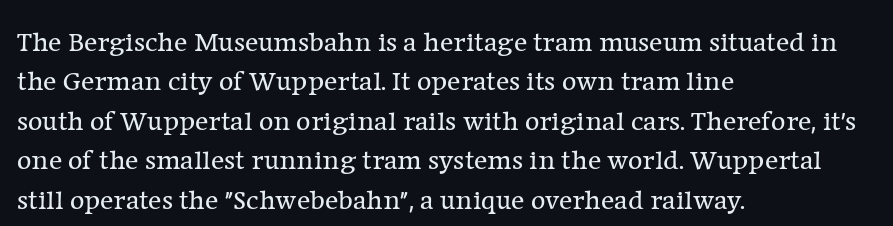
Q: Is the text bold? A: No.
Q: Is the text italic (slanted)? A: No, it is upright.
Q: Is the typeface a serif or a sans-serif typeface? A: Serif.
Q: Is the text underlined? A: No.
Q: How is the paragraph aligned? A: Left-aligned.
Q: Is the spacing between letters normal or unusually wide? A: Normal.
Q: Is the spacing between lines tight, normal or loose? A: Normal.
Q: Width (condensed, normal, or wide)? A: Normal.
Q: Stroke contrast? A: Low.
Q: x-height? A: Medium.
Q: Monospaced? A: No.
